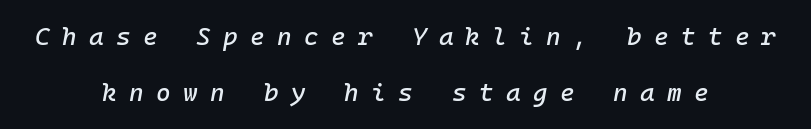
The image shows 25 px text type, italic (leaning right); set centered, loose line spacing (2.25x), unusually wide letter spacing (+0.49 em), not underlined.
